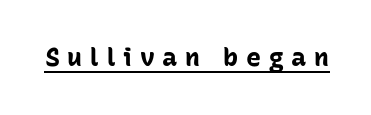
The type is letterspaced generously, with wide tracking. Compared with undecorated copy, this sample adds a rule below the words. Tall strokes in this sample are plumb rather than angled. Typographic density is high because the face is bold.
